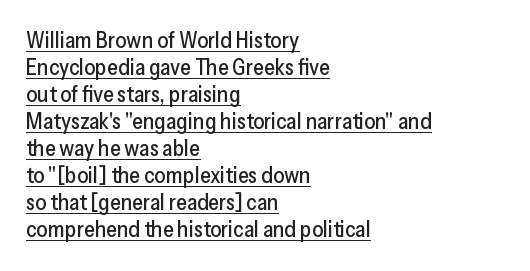
The image shows 22 px text type, upright; set left-aligned, line spacing 1.23x, normal letter spacing, underlined.
